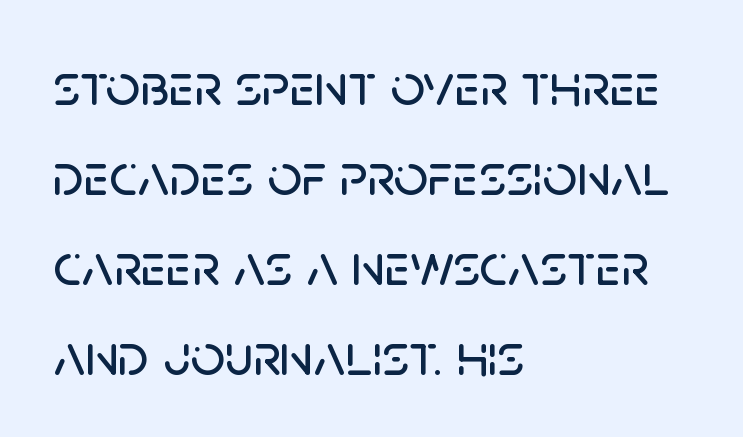
The image shows 60 px sans-serif type, upright; set left-aligned, normal line spacing (1.5x), normal letter spacing, not underlined; low stroke contrast and a large x-height.
